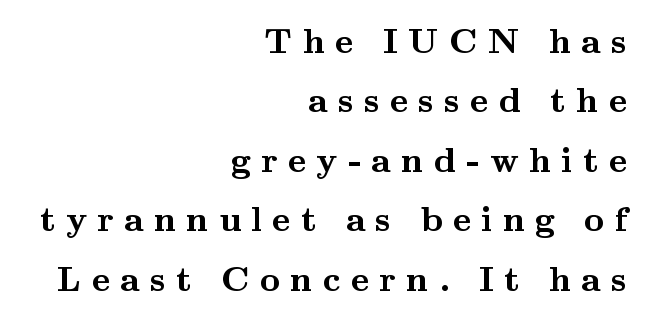
Q: Is the text bold? A: Yes.
Q: Is the text italic (slanted)? A: No, it is upright.
Q: Is the typeface a serif or a sans-serif typeface? A: Serif.
Q: Is the text underlined? A: No.
Q: How is the paragraph aligned? A: Right-aligned.
Q: Is the spacing between letters normal or unusually wide? A: Unusually wide.
Q: Is the spacing between lines tight, normal or loose? A: Normal.
Q: Width (condensed, normal, or wide)? A: Wide.
Q: Stroke contrast? A: Medium.
Q: x-height? A: Small.
Q: Monospaced? A: No.
